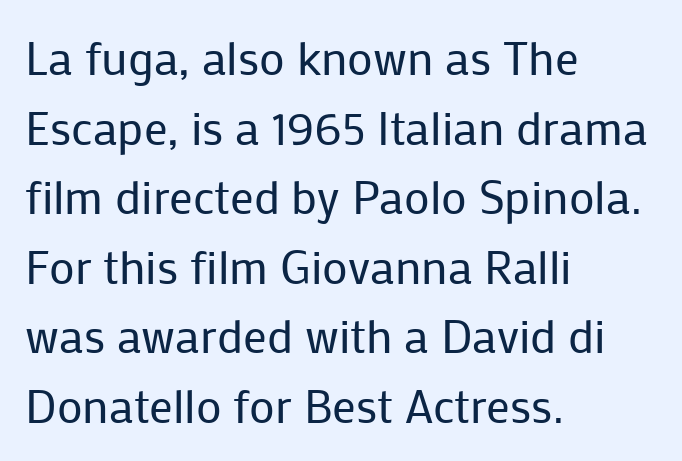
{"serif": "no", "italic": "no", "bold": "no", "weight": "regular", "width": "normal", "stroke_contrast": "low", "x_height": "medium", "monospaced": "no", "underline": "no", "align": "left", "line_spacing": "normal", "line_spacing_ratio": 1.48, "letter_spacing": "normal", "letter_spacing_em": 0.0, "glyph_px": 47}
